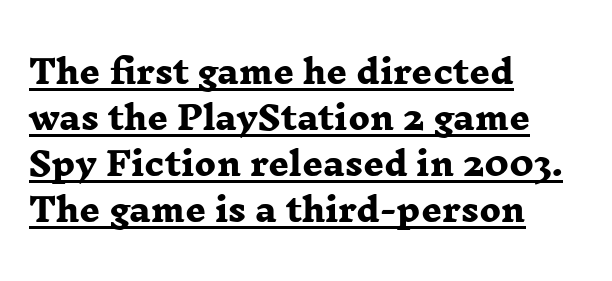
Q: Is the text bold? A: Yes.
Q: Is the typeface a serif or a sans-serif typeface? A: Serif.
Q: Is the text underlined? A: Yes.
Q: How is the paragraph aligned? A: Left-aligned.
Q: Is the spacing between letters normal or unusually wide? A: Normal.
Q: Is the spacing between lines tight, normal or loose? A: Normal.
Q: Width (condensed, normal, or wide)? A: Wide.
Q: Stroke contrast? A: Low.
Q: x-height? A: Medium.
Q: Monospaced? A: No.
